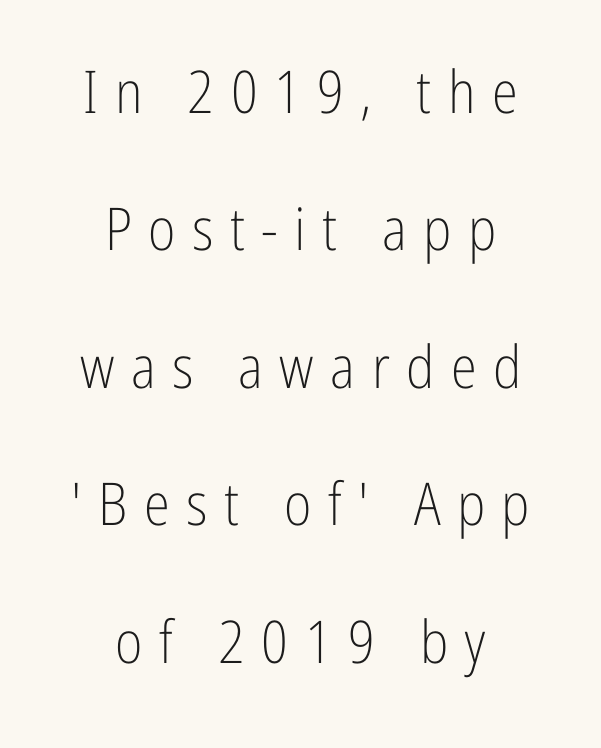
{"serif": "no", "italic": "no", "bold": "no", "weight": "light", "width": "condensed", "stroke_contrast": "low", "x_height": "medium", "monospaced": "no", "underline": "no", "align": "center", "line_spacing": "loose", "line_spacing_ratio": 2.33, "letter_spacing": "wide", "letter_spacing_em": 0.28, "glyph_px": 59}
